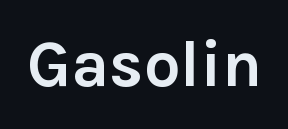
Each word holds together tightly as a unit, with standard inter-letter gaps. Do the characters align in a grid? No, the font is proportional. Weight check: bold — yes, fully. Type without underlining. To sum up the face: it is a sans, with no serifs.
